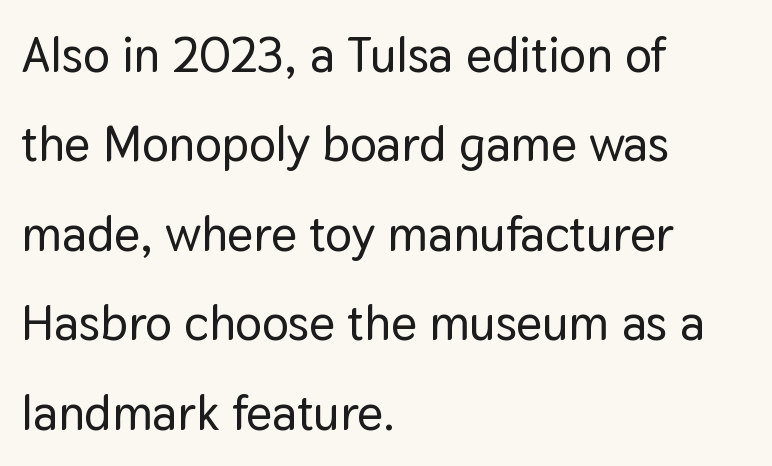
Q: Is the text italic (slanted)? A: No, it is upright.
Q: Is the typeface a serif or a sans-serif typeface? A: Sans-serif.
Q: Is the text underlined? A: No.
Q: How is the paragraph aligned? A: Left-aligned.
Q: Is the spacing between letters normal or unusually wide? A: Normal.
Q: Width (condensed, normal, or wide)? A: Normal.
Q: Stroke contrast? A: Low.
Q: x-height? A: Medium.
Q: Monospaced? A: No.
